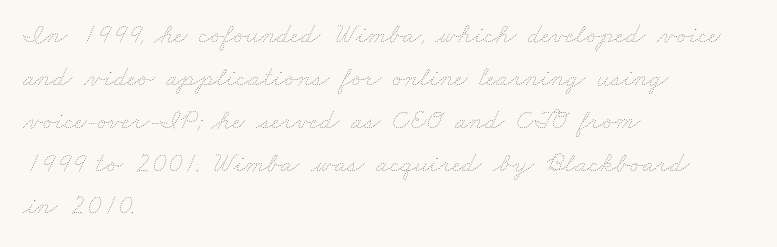
Anything drawn beneath the words? Only blank space. Character widths vary here, with narrow letters taking less room than wide ones. Spacing between characters is what you'd get straight out of the box. If you drew a ruler down the left edge, every line would touch it. The rows are spaced the way most documents space them. Stroke thickness stays within the range of a standard reading face or lighter.
